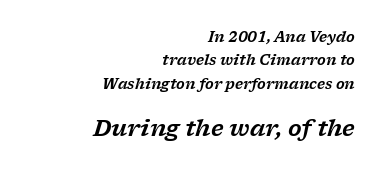
Successive baselines arrive at the customary interval. Bigger letters appear in the bottom chunk; the top chunk is reduced. This rendering leaves character spacing at its baseline value. The whole block is typeset with a tilt. Plain, unruled lines of type.
